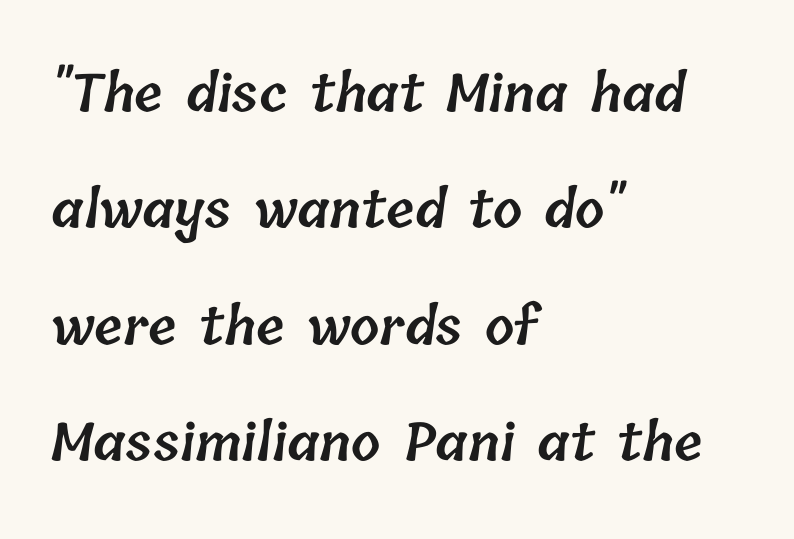
{"bold": "semi", "weight": "semibold", "width": "normal", "stroke_contrast": "low", "x_height": "medium", "monospaced": "no", "underline": "no", "align": "left", "line_spacing": "loose", "line_spacing_ratio": 2.24, "letter_spacing": "normal", "letter_spacing_em": 0.0, "glyph_px": 52}
